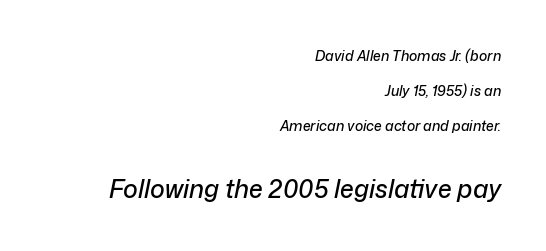
Q: Is the text italic (slanted)? A: Yes, it leans right by about 12 degrees.
Q: Is the text underlined? A: No.
Q: How is the paragraph aligned? A: Right-aligned.
Q: Is the spacing between letters normal or unusually wide? A: Normal.
Q: Is the spacing between lines tight, normal or loose? A: Loose.
Q: Which block of text is set in a larger size, the first (top) or the second (bottom)? A: The second (bottom) one.
